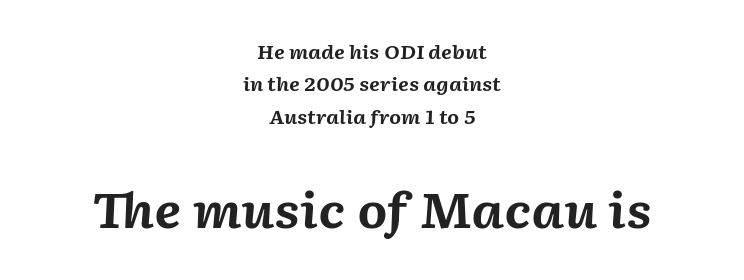
Q: Is the text bold? A: Yes.
Q: Is the text italic (slanted)? A: Yes, it leans right by about 2 degrees.
Q: Is the text underlined? A: No.
Q: How is the paragraph aligned? A: Centered.
Q: Is the spacing between letters normal or unusually wide? A: Normal.
Q: Is the spacing between lines tight, normal or loose? A: Normal.
Q: Which block of text is set in a larger size, the first (top) or the second (bottom)? A: The second (bottom) one.
Q: Width (condensed, normal, or wide)? A: Normal.
Q: Stroke contrast? A: Medium.
Q: x-height? A: Medium.
Q: Monospaced? A: No.
